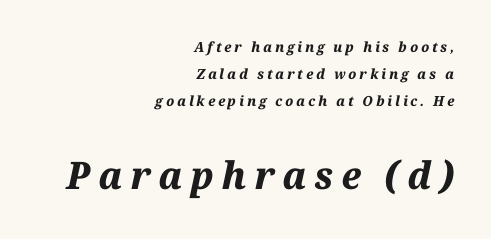
The image shows 38 px bold type, italic (leaning right); set right-aligned, loose line spacing (1.93x), unusually wide letter spacing (+0.2 em), not underlined; the second (bottom) block is 2.71x larger; medium stroke contrast and a medium x-height.
